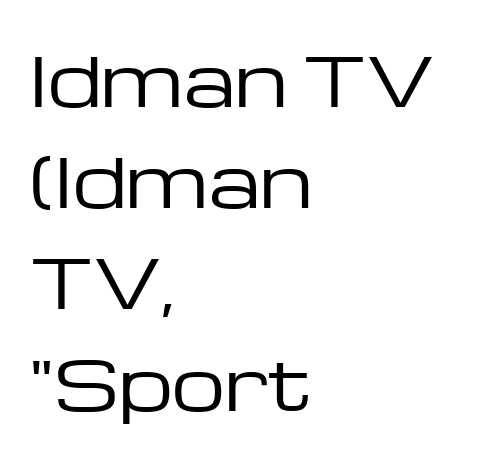
Q: Is the text bold? A: No.
Q: Is the text italic (slanted)? A: No, it is upright.
Q: Is the typeface a serif or a sans-serif typeface? A: Sans-serif.
Q: Is the text underlined? A: No.
Q: How is the paragraph aligned? A: Left-aligned.
Q: Is the spacing between letters normal or unusually wide? A: Normal.
Q: Is the spacing between lines tight, normal or loose? A: Normal.
Q: Width (condensed, normal, or wide)? A: Wide.
Q: Stroke contrast? A: Low.
Q: x-height? A: Medium.
Q: Monospaced? A: No.
